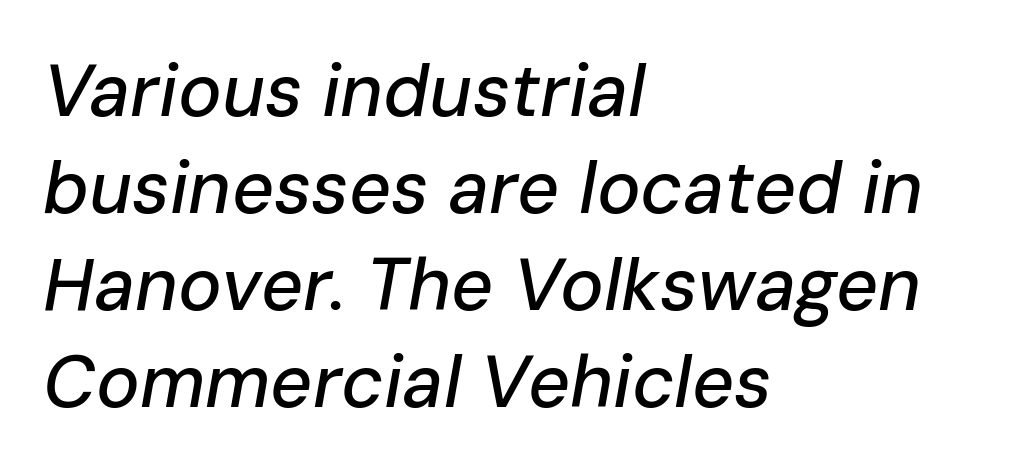
{"italic": "yes", "lean": "right", "slant_degrees": 10, "width": "normal", "stroke_contrast": "low", "x_height": "medium", "monospaced": "no", "underline": "no", "align": "left", "line_spacing": "normal", "line_spacing_ratio": 1.33, "letter_spacing": "normal", "letter_spacing_em": 0.0, "glyph_px": 73}
